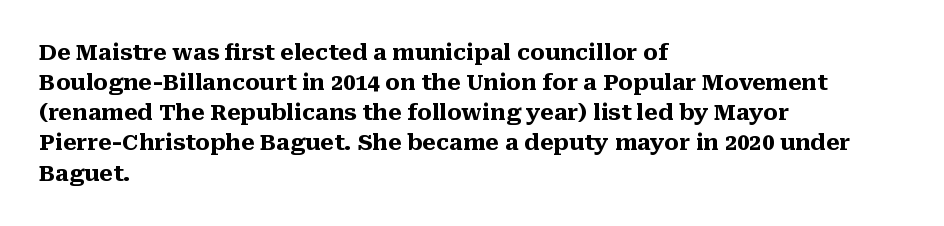
The image shows 22 px bold type, upright; set left-aligned, normal line spacing (1.37x), normal letter spacing, not underlined.
